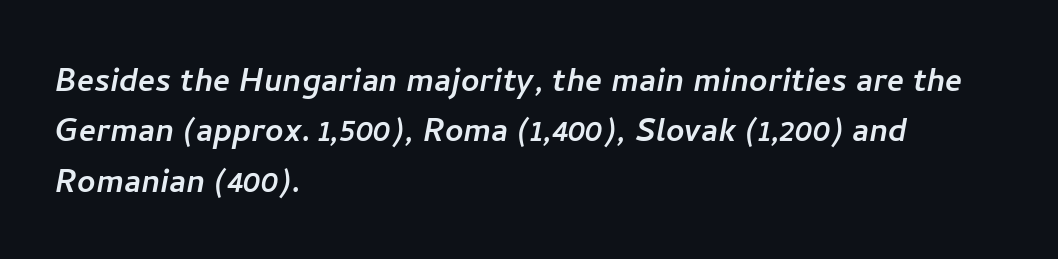
The image shows 40 px sans-serif type; set left-aligned, normal line spacing (1.26x), normal letter spacing, not underlined; low stroke contrast and a medium x-height.
